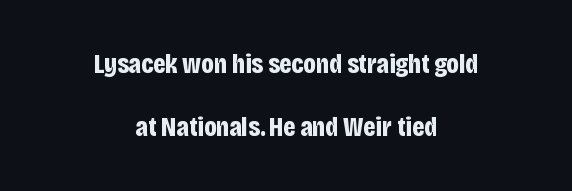
{"italic": "no", "bold": "yes", "underline": "no", "align": "center", "line_spacing": "loose", "line_spacing_ratio": 2.32, "letter_spacing": "normal", "letter_spacing_em": 0.0, "glyph_px": 27}
